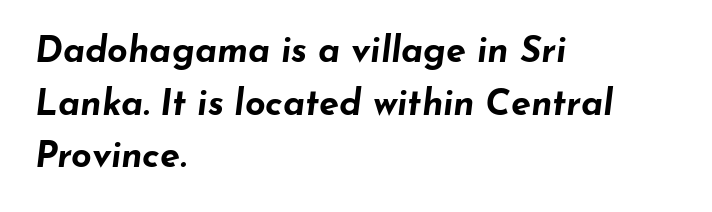
Q: Is the text bold? A: Yes.
Q: Is the text italic (slanted)? A: Yes, it leans right by about 7 degrees.
Q: Is the text underlined? A: No.
Q: How is the paragraph aligned? A: Left-aligned.
Q: Is the spacing between letters normal or unusually wide? A: Normal.
Q: Is the spacing between lines tight, normal or loose? A: Normal.
Q: Width (condensed, normal, or wide)? A: Wide.
Q: Stroke contrast? A: Low.
Q: x-height? A: Small.
Q: Monospaced? A: No.
